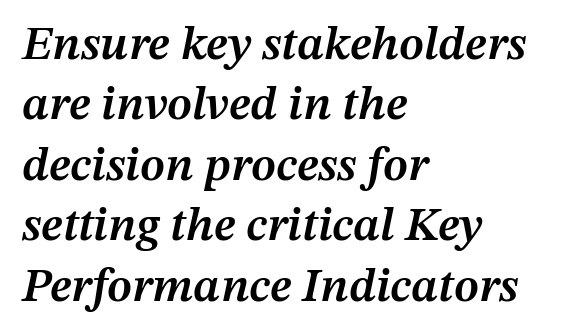
The image shows 48 px semibold type, italic (leaning right); set left-aligned, normal line spacing (1.26x), normal letter spacing, not underlined; medium stroke contrast and a medium x-height.
